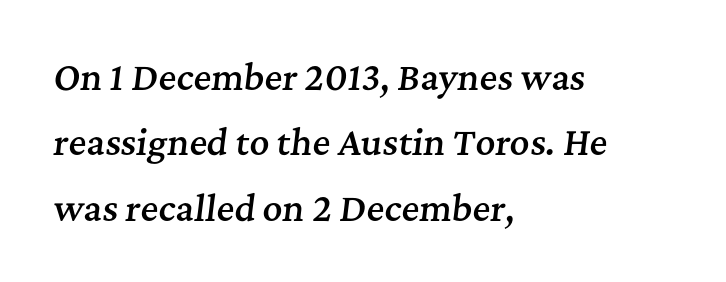
Q: Is the text bold? A: Semi-bold.
Q: Is the text italic (slanted)? A: Yes, it leans right by about 7 degrees.
Q: Is the typeface a serif or a sans-serif typeface? A: Serif.
Q: Is the text underlined? A: No.
Q: How is the paragraph aligned? A: Left-aligned.
Q: Is the spacing between letters normal or unusually wide? A: Normal.
Q: Is the spacing between lines tight, normal or loose? A: Loose.
Q: Width (condensed, normal, or wide)? A: Normal.
Q: Stroke contrast? A: Medium.
Q: x-height? A: Medium.
Q: Monospaced? A: No.
